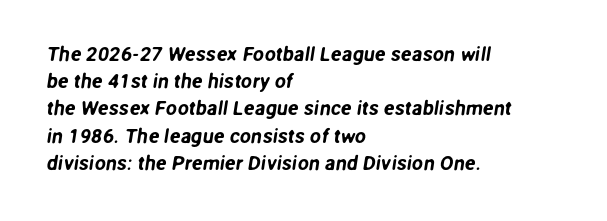
Regular leading. In terms of letterspacing, this is plain default setting. Line starts are locked; line ends wander. Rule under the text: the space is simply empty.
